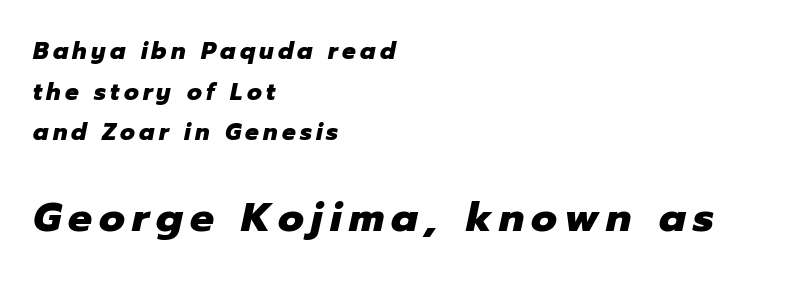
Q: Is the text bold? A: Yes.
Q: Is the text italic (slanted)? A: Yes, it leans right by about 12 degrees.
Q: Is the text underlined? A: No.
Q: How is the paragraph aligned? A: Left-aligned.
Q: Which block of text is set in a larger size, the first (top) or the second (bottom)? A: The second (bottom) one.
Q: Width (condensed, normal, or wide)? A: Normal.
Q: Stroke contrast? A: Low.
Q: x-height? A: Medium.
Q: Monospaced? A: No.
